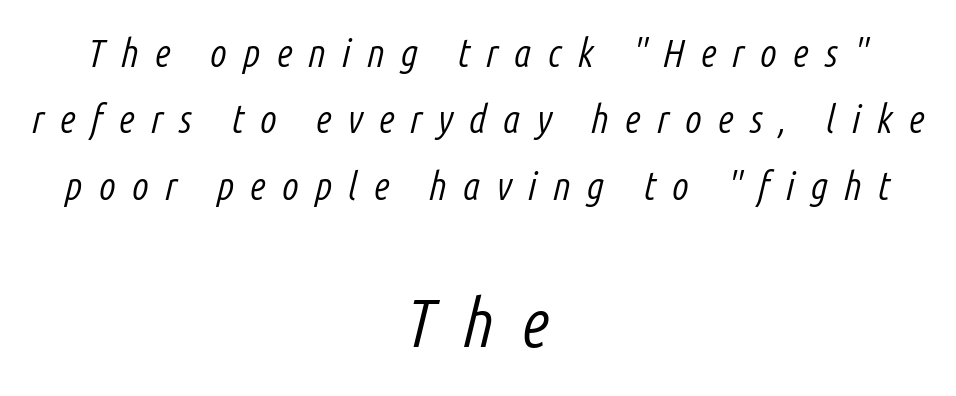
{"italic": "yes", "lean": "right", "slant_degrees": 14, "bold": "no", "weight": "light", "width": "condensed", "stroke_contrast": "low", "x_height": "medium", "monospaced": "no", "underline": "no", "align": "center", "line_spacing": "normal", "line_spacing_ratio": 1.7, "letter_spacing": "wide", "letter_spacing_em": 0.41, "larger_block": "second", "size_ratio": 1.74, "glyph_px": 68}
